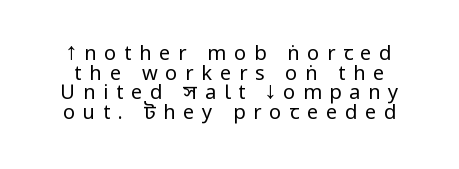
{"italic": "no", "bold": "no", "underline": "no", "line_spacing": "tight", "line_spacing_ratio": 0.98, "letter_spacing": "wide", "letter_spacing_em": 0.39, "glyph_px": 20}
